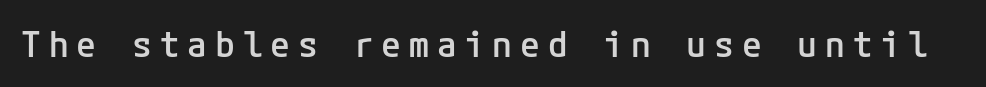
Q: Is the text bold? A: Semi-bold.
Q: Is the text italic (slanted)? A: No, it is upright.
Q: Is the typeface a serif or a sans-serif typeface? A: Sans-serif.
Q: Is the text underlined? A: No.
Q: Is the spacing between letters normal or unusually wide? A: Unusually wide.
Q: Width (condensed, normal, or wide)? A: Normal.
Q: Stroke contrast? A: Low.
Q: x-height? A: Medium.
